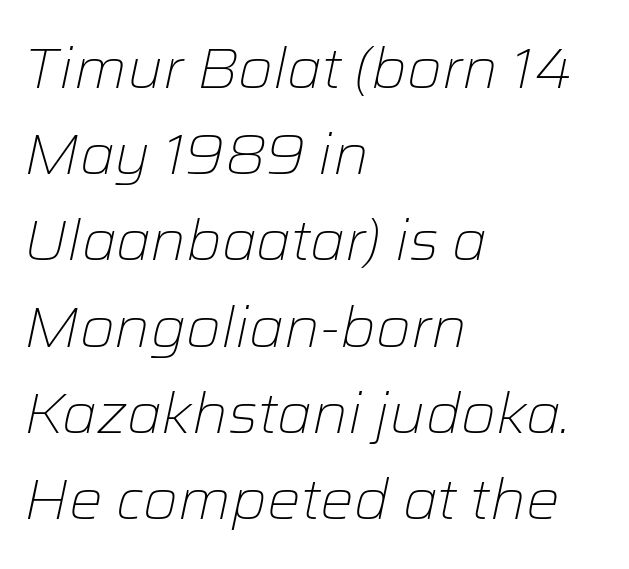
How are the letters spaced? Ordinarily, with no added tracking. Caption: face not bold, strokes unweighted. The passage shown is not underscored anywhere. Quick note: interline space is typical. Line beginnings align vertically; line endings do not.
